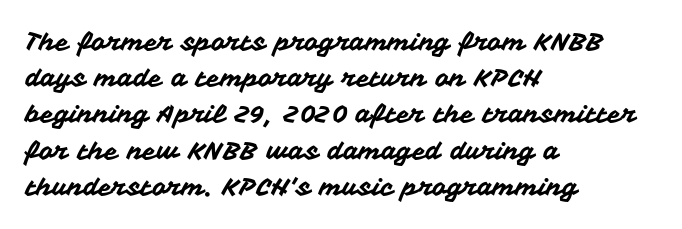
{"underline": "no", "align": "left", "line_spacing": "normal", "line_spacing_ratio": 1.45, "letter_spacing": "normal", "letter_spacing_em": 0.0, "glyph_px": 25}
